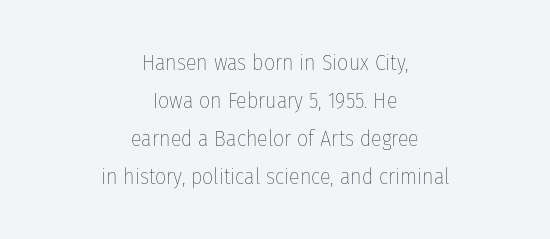
{"italic": "no", "bold": "no", "underline": "no", "align": "center", "line_spacing_ratio": 1.72, "letter_spacing": "normal", "letter_spacing_em": 0.0, "glyph_px": 22}
